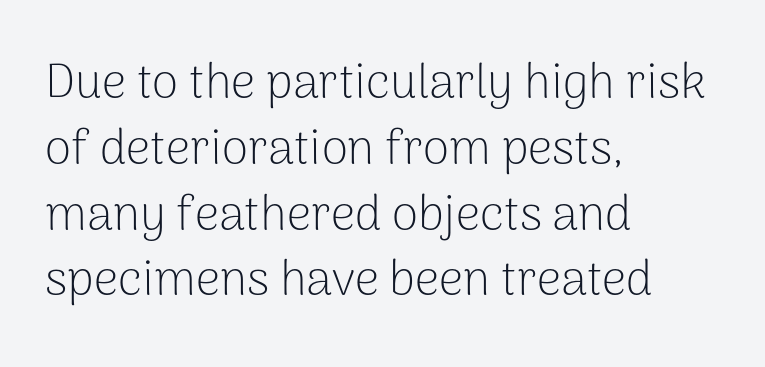
{"serif": "no", "italic": "no", "bold": "no", "weight": "light", "width": "normal", "stroke_contrast": "low", "x_height": "medium", "monospaced": "no", "underline": "no", "align": "left", "line_spacing": "normal", "line_spacing_ratio": 1.37, "letter_spacing": "normal", "letter_spacing_em": 0.0, "glyph_px": 48}
